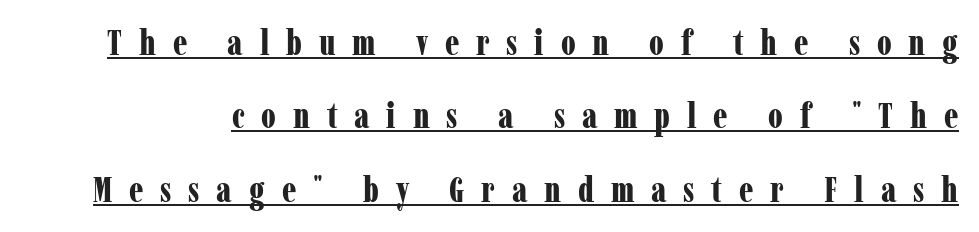
The lettering stays uniformly vertical, giving the passage a roman look. Every word sits above its own underline. Looks like regular typesetting: each glyph gets only the width it needs. This block would shrink considerably if given ordinary leading; it's expanded now. Summary of weight: heavy, a full bold.
